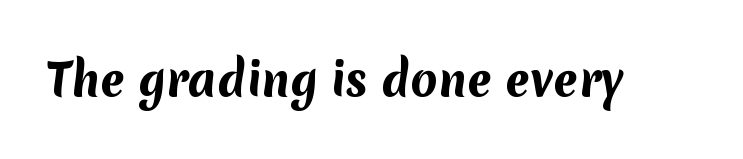
The image shows 44 px bold sans-serif type; set normal letter spacing, not underlined; medium stroke contrast and a medium x-height.
